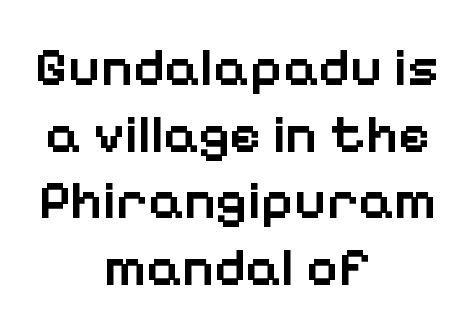
A typesetter would call this proportional, since set widths differ per character. Every stem runs plumb, perpendicular to the baseline. Examine the stroke ends and you'll find no serifs. Has an underline been added? It has not. This rendering uses center alignment, leaving both contours irregular but symmetric. Short note: letters normally spaced.
